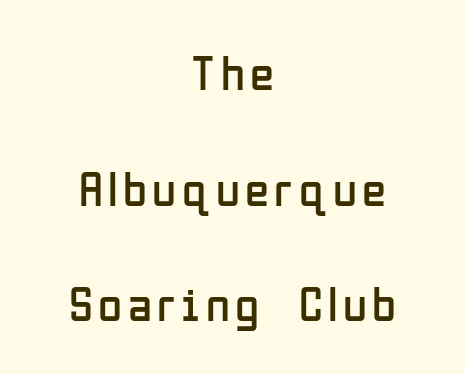
Q: Is the text bold? A: No.
Q: Is the text italic (slanted)? A: No, it is upright.
Q: Is the typeface a serif or a sans-serif typeface? A: Sans-serif.
Q: Is the text underlined? A: No.
Q: How is the paragraph aligned? A: Centered.
Q: Is the spacing between lines tight, normal or loose? A: Loose.
Q: Width (condensed, normal, or wide)? A: Condensed.
Q: Stroke contrast? A: Low.
Q: x-height? A: Medium.
Q: Monospaced? A: No.
